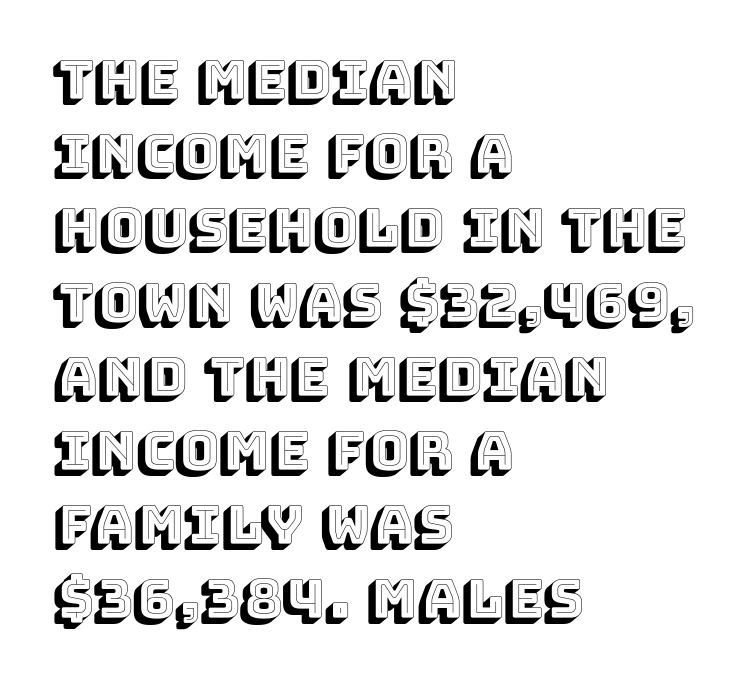
{"italic": "no", "width": "normal", "x_height": "large", "monospaced": "no", "underline": "no", "align": "left", "line_spacing": "normal", "line_spacing_ratio": 1.4, "letter_spacing": "normal", "letter_spacing_em": 0.0, "glyph_px": 53}
